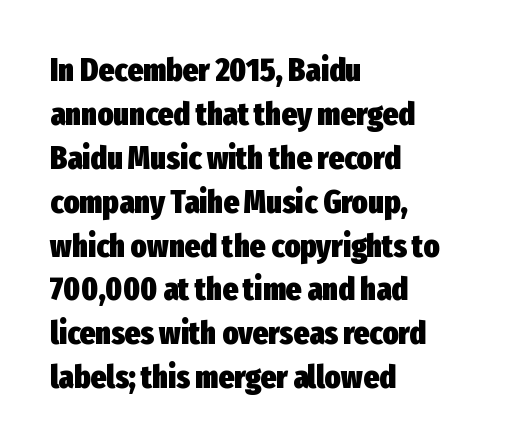
Q: Is the text bold? A: Yes.
Q: Is the text italic (slanted)? A: No, it is upright.
Q: Is the typeface a serif or a sans-serif typeface? A: Sans-serif.
Q: Is the text underlined? A: No.
Q: How is the paragraph aligned? A: Left-aligned.
Q: Is the spacing between letters normal or unusually wide? A: Normal.
Q: Is the spacing between lines tight, normal or loose? A: Normal.
Q: Width (condensed, normal, or wide)? A: Condensed.
Q: Stroke contrast? A: Low.
Q: x-height? A: Medium.
Q: Monospaced? A: No.
